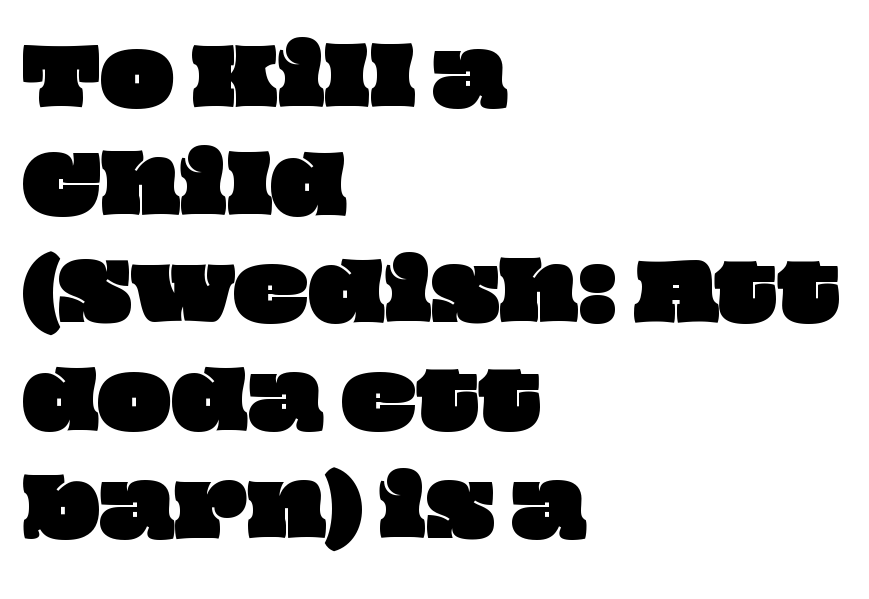
The image shows 78 px wide type; set left-aligned, normal line spacing (1.38x), normal letter spacing, not underlined; low stroke contrast and a large x-height.
